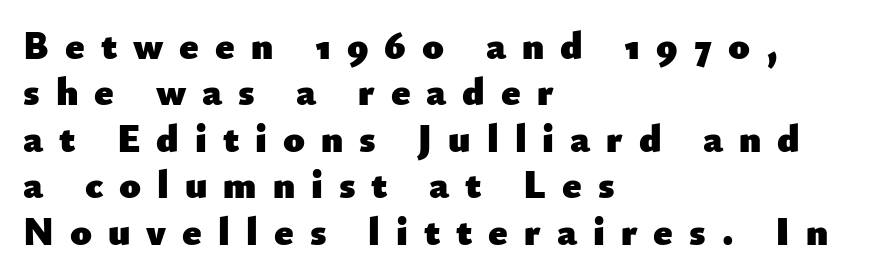
{"serif": "no", "italic": "no", "bold": "yes", "weight": "heavy", "width": "normal", "stroke_contrast": "low", "x_height": "small", "monospaced": "no", "underline": "no", "align": "left", "line_spacing_ratio": 1.19, "letter_spacing": "wide", "letter_spacing_em": 0.41, "glyph_px": 39}
